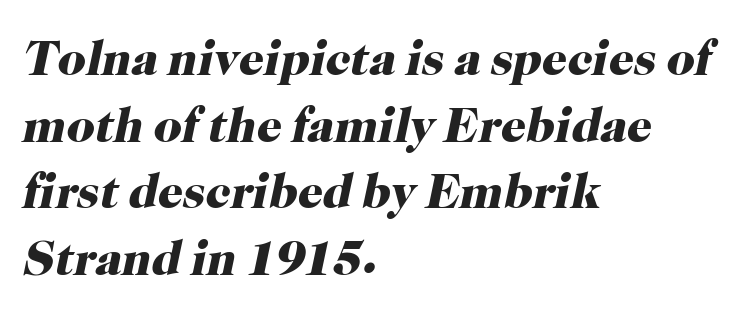
{"serif": "yes", "italic": "yes", "lean": "right", "slant_degrees": 12, "bold": "yes", "weight": "heavy", "width": "normal", "stroke_contrast": "high", "x_height": "medium", "monospaced": "no", "underline": "no", "align": "left", "line_spacing": "normal", "line_spacing_ratio": 1.36, "letter_spacing": "normal", "letter_spacing_em": 0.0, "glyph_px": 49}
